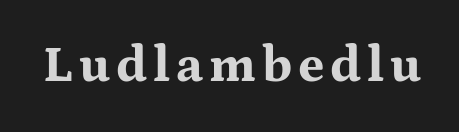
The area under the type is left untouched. Yep, those are serifs on the letters. Its strokes are broad and dark, the hallmark of bold type. Spacing verdict: proportional, widths tailored to each character. It's the straight-up-and-down kind of type.
